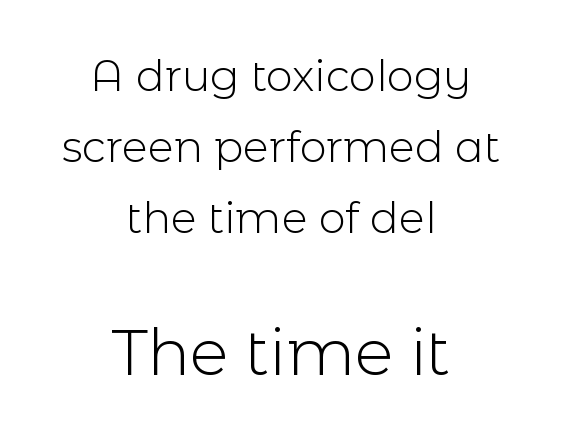
The space beneath each line is pristine and unruled. Look at the bottom of the vertical strokes: they stop flat, with no serifs. Two sizes are in play, and the larger belongs to the second block. Nothing heavy about these letters — not bold at all. You can tell it's not italic because the verticals are truly vertical.
